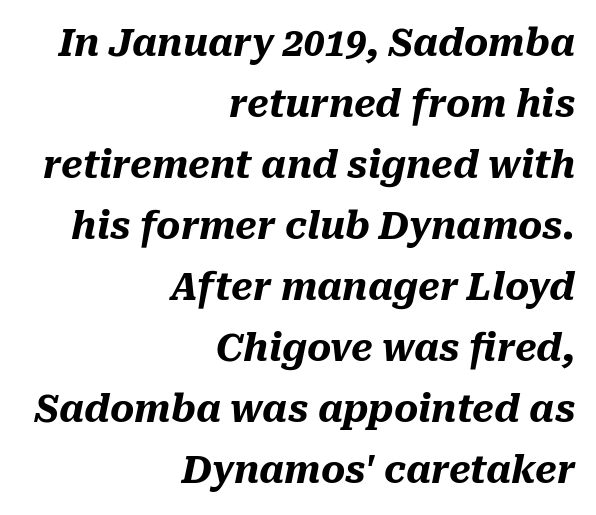
The image shows 37 px heavy type, italic (leaning right); set right-aligned, normal line spacing (1.65x), normal letter spacing, not underlined; medium stroke contrast and a medium x-height.
